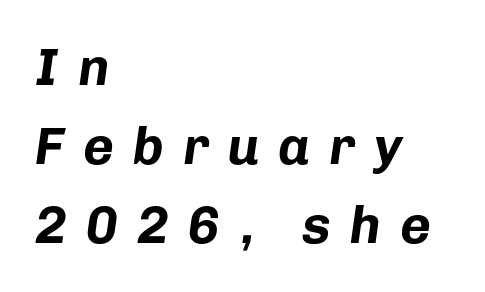
{"italic": "yes", "lean": "right", "slant_degrees": 8, "bold": "yes", "weight": "bold", "width": "normal", "stroke_contrast": "low", "x_height": "medium", "monospaced": "no", "underline": "no", "align": "left", "line_spacing": "normal", "line_spacing_ratio": 1.49, "letter_spacing": "wide", "letter_spacing_em": 0.35, "glyph_px": 53}
